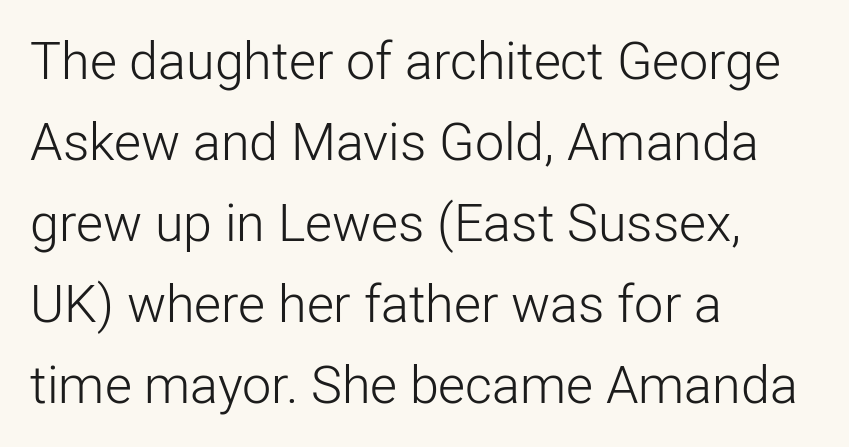
Q: Is the text bold? A: No.
Q: Is the text italic (slanted)? A: No, it is upright.
Q: Is the typeface a serif or a sans-serif typeface? A: Sans-serif.
Q: Is the text underlined? A: No.
Q: How is the paragraph aligned? A: Left-aligned.
Q: Is the spacing between letters normal or unusually wide? A: Normal.
Q: Is the spacing between lines tight, normal or loose? A: Normal.
Q: Width (condensed, normal, or wide)? A: Normal.
Q: Stroke contrast? A: Low.
Q: x-height? A: Medium.
Q: Monospaced? A: No.
